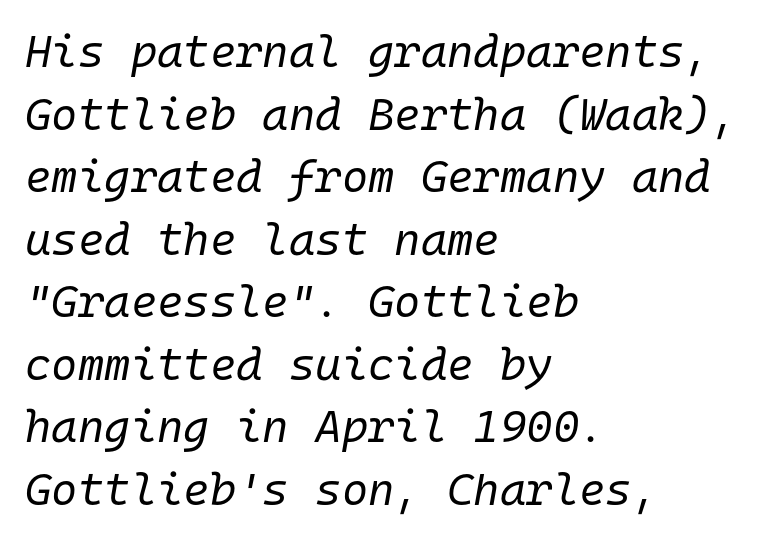
Q: Is the text bold? A: No.
Q: Is the text italic (slanted)? A: Yes, it leans right by about 10 degrees.
Q: Is the text underlined? A: No.
Q: How is the paragraph aligned? A: Left-aligned.
Q: Is the spacing between letters normal or unusually wide? A: Normal.
Q: Is the spacing between lines tight, normal or loose? A: Normal.
Q: Width (condensed, normal, or wide)? A: Normal.
Q: Stroke contrast? A: Low.
Q: x-height? A: Medium.
Q: Monospaced? A: Yes.
